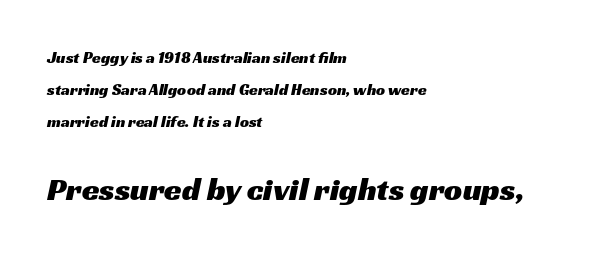
The emphasis by scale lands on block number two, below. The lines in this sample share a left origin and differ only in where they stop. Serifs: no, the terminals of the letterforms are clean. Letter spacing: default.
